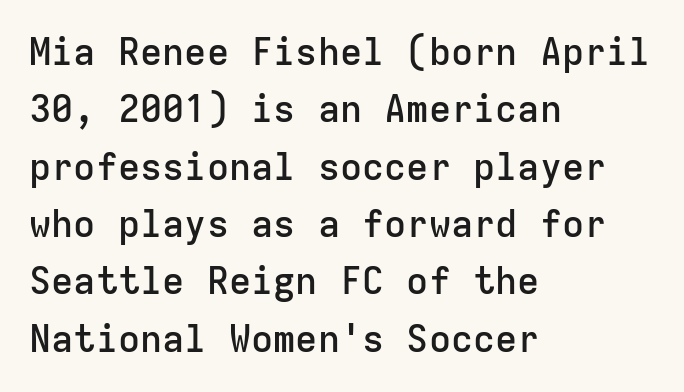
Q: Is the text bold? A: Semi-bold.
Q: Is the text italic (slanted)? A: No, it is upright.
Q: Is the typeface a serif or a sans-serif typeface? A: Sans-serif.
Q: Is the text underlined? A: No.
Q: How is the paragraph aligned? A: Left-aligned.
Q: Is the spacing between letters normal or unusually wide? A: Normal.
Q: Is the spacing between lines tight, normal or loose? A: Normal.
Q: Width (condensed, normal, or wide)? A: Normal.
Q: Stroke contrast? A: Low.
Q: x-height? A: Medium.
Q: Monospaced? A: Yes.
